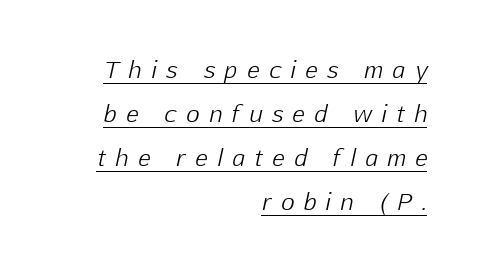
Q: Is the text bold? A: No.
Q: Is the text italic (slanted)? A: Yes, it leans right by about 12 degrees.
Q: Is the text underlined? A: Yes.
Q: How is the paragraph aligned? A: Right-aligned.
Q: Is the spacing between letters normal or unusually wide? A: Unusually wide.
Q: Is the spacing between lines tight, normal or loose? A: Loose.
